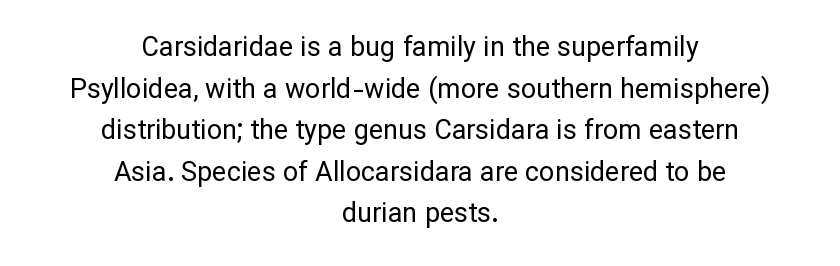
{"italic": "no", "bold": "no", "underline": "no", "align": "center", "line_spacing": "normal", "line_spacing_ratio": 1.54, "letter_spacing": "normal", "letter_spacing_em": 0.0, "glyph_px": 27}
